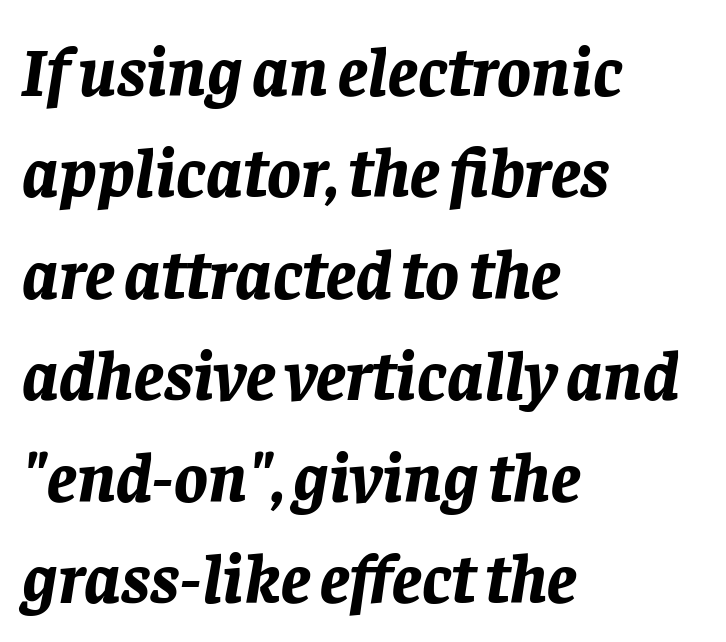
{"italic": "yes", "lean": "right", "slant_degrees": 8, "bold": "yes", "weight": "bold", "width": "normal", "stroke_contrast": "low", "x_height": "large", "monospaced": "no", "underline": "no", "align": "left", "line_spacing": "normal", "line_spacing_ratio": 1.45, "letter_spacing": "normal", "letter_spacing_em": 0.0, "glyph_px": 70}
